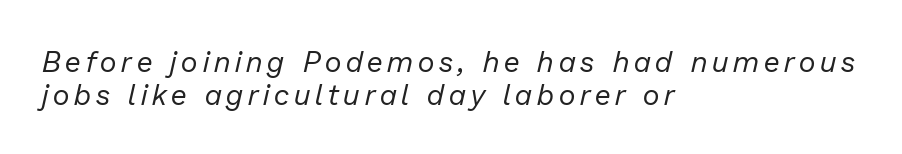
Q: Is the text bold? A: No.
Q: Is the text italic (slanted)? A: Yes, it leans right by about 13 degrees.
Q: Is the text underlined? A: No.
Q: How is the paragraph aligned? A: Left-aligned.
Q: Is the spacing between lines tight, normal or loose? A: Tight.
Q: Width (condensed, normal, or wide)? A: Normal.
Q: Stroke contrast? A: Low.
Q: x-height? A: Medium.
Q: Monospaced? A: No.
